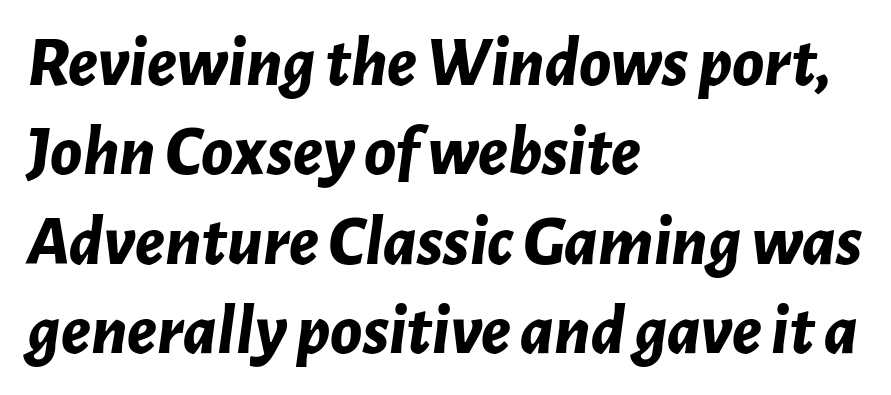
The image shows 72 px bold type, italic (leaning right); set left-aligned, line spacing 1.24x, normal letter spacing, not underlined; low stroke contrast and a medium x-height.
